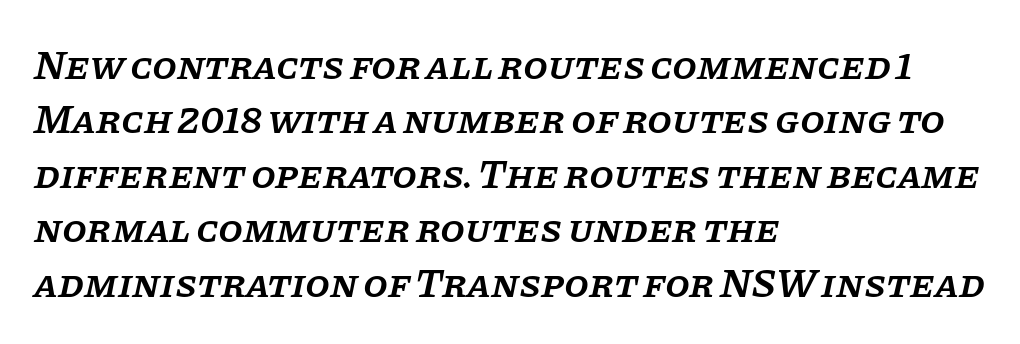
The image shows 40 px semibold serif type, italic (leaning right); set left-aligned, normal line spacing (1.36x), normal letter spacing, not underlined; low stroke contrast and a large x-height.
